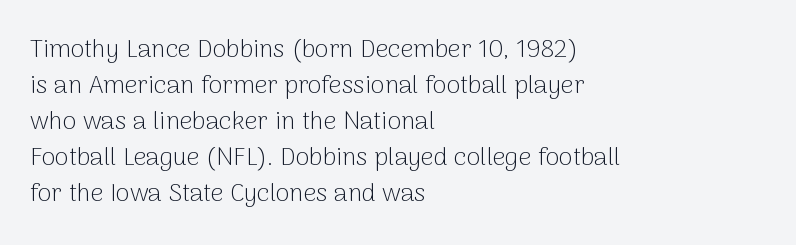
The rendering anchors every line to the left-hand side. Words appear dense and cohesive because spacing is normal. Does the leading feel generous? No, just average. A quiet, ordinary-to-light weight characterises the typeface.
